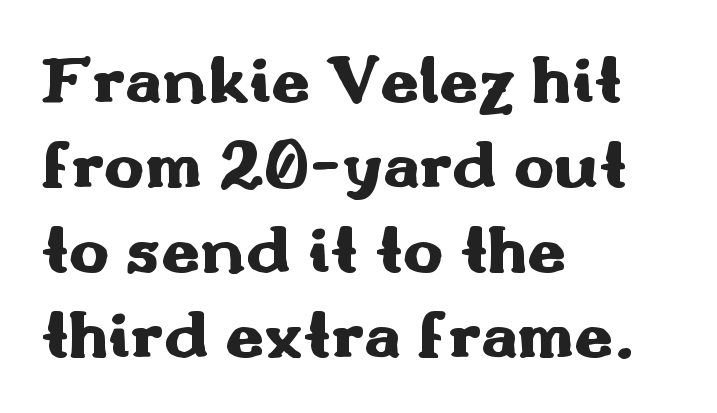
Note: no serifs on the glyphs. The face used here is rendered with its standard letterfit. This is the regular roman posture of the typeface. Varying glyph widths throughout — classic text-font behaviour.
